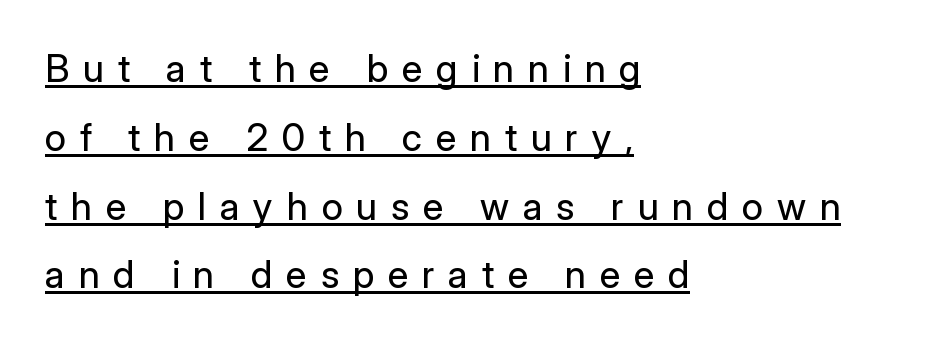
{"serif": "no", "italic": "no", "bold": "no", "weight": "regular", "width": "normal", "stroke_contrast": "low", "x_height": "medium", "monospaced": "no", "underline": "yes", "align": "left", "line_spacing_ratio": 1.81, "letter_spacing": "wide", "letter_spacing_em": 0.36, "glyph_px": 38}
